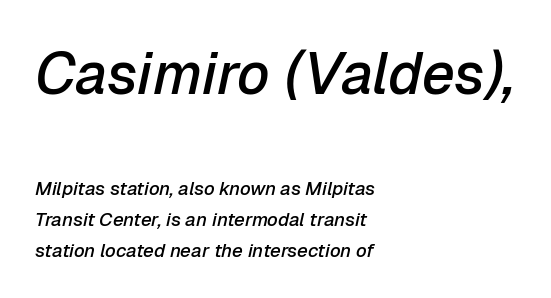
Reading top to bottom, the characters get smaller at the block break. Tracking here is standard; glyphs follow each other at the usual distance. The compositor pushed each line to the left boundary. Stems and bowls a touch heavier than normal — semibold. This rendering features lettering with no underline. Whoever set this chose a conventional vertical rhythm.
